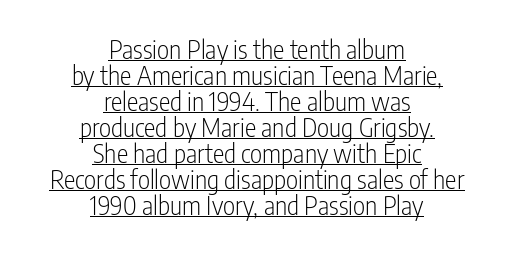
Q: Is the text bold? A: No.
Q: Is the text italic (slanted)? A: No, it is upright.
Q: Is the text underlined? A: Yes.
Q: How is the paragraph aligned? A: Centered.
Q: Is the spacing between letters normal or unusually wide? A: Normal.
Q: Is the spacing between lines tight, normal or loose? A: Tight.
